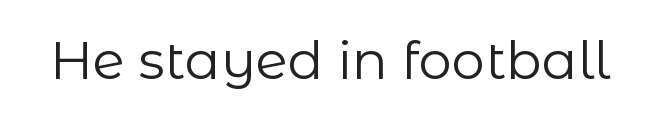
The image shows 53 px regular-weight sans-serif type, upright; set normal letter spacing, not underlined; low stroke contrast and a medium x-height.
